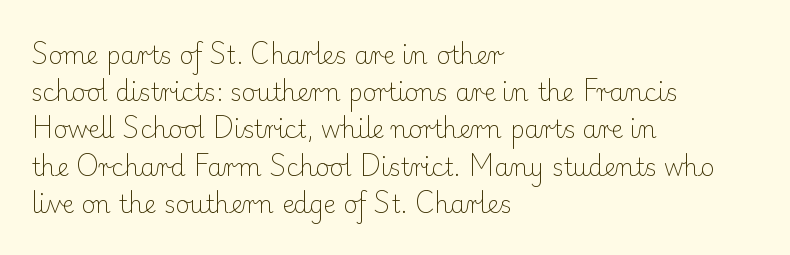
The image shows 24 px text type, upright; set left-aligned, normal line spacing (1.55x), normal letter spacing, not underlined.
